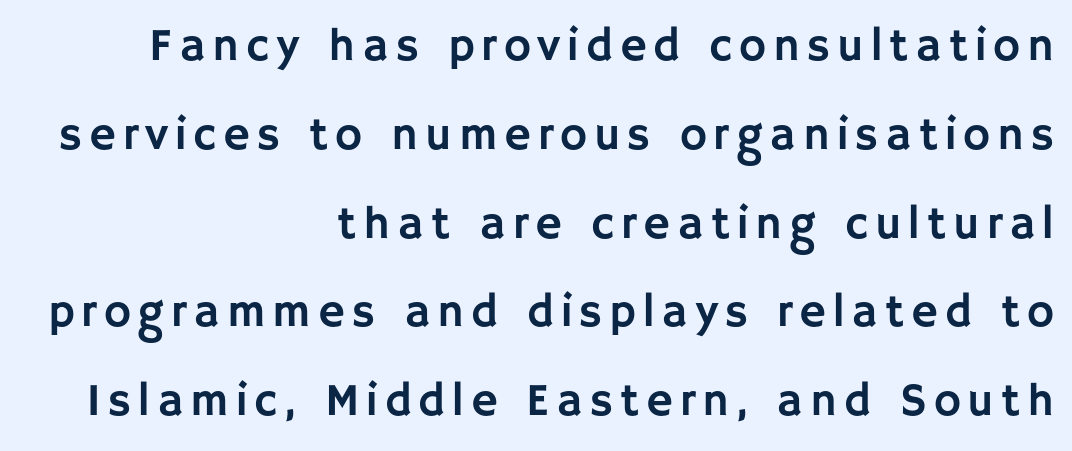
Examine the stroke ends and you'll find no serifs. The rendering uses a large line-height, opening up the rows. The gap between lines stays unmarked. Think of a printed novel: that variable character pitch is what you see here. The setting favours the right margin, as signatures and pull-quotes sometimes do.
